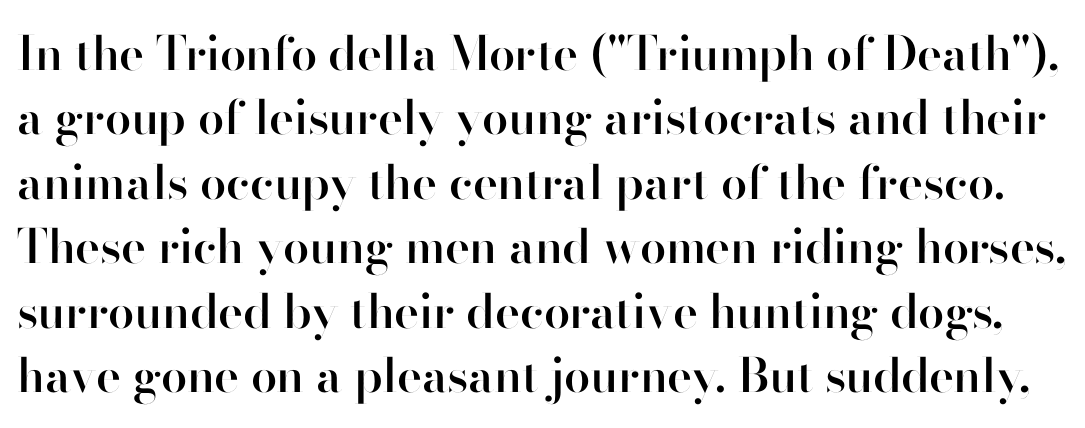
The baseline area is clear. The lines sit at an ordinary, default distance from one another. The strokes are fattened partway — semibold, not bold. Spacing between characters is what you'd get straight out of the box. Every stem runs plumb, perpendicular to the baseline.
